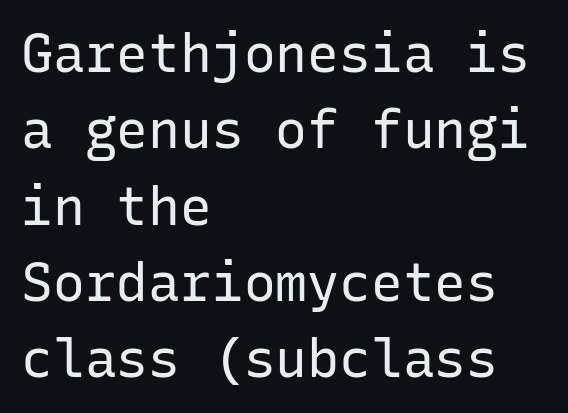
Q: Is the text bold? A: No.
Q: Is the text italic (slanted)? A: No, it is upright.
Q: Is the typeface a serif or a sans-serif typeface? A: Sans-serif.
Q: Is the text underlined? A: No.
Q: How is the paragraph aligned? A: Left-aligned.
Q: Is the spacing between letters normal or unusually wide? A: Normal.
Q: Is the spacing between lines tight, normal or loose? A: Normal.
Q: Width (condensed, normal, or wide)? A: Normal.
Q: Stroke contrast? A: Low.
Q: x-height? A: Medium.
Q: Monospaced? A: Yes.
